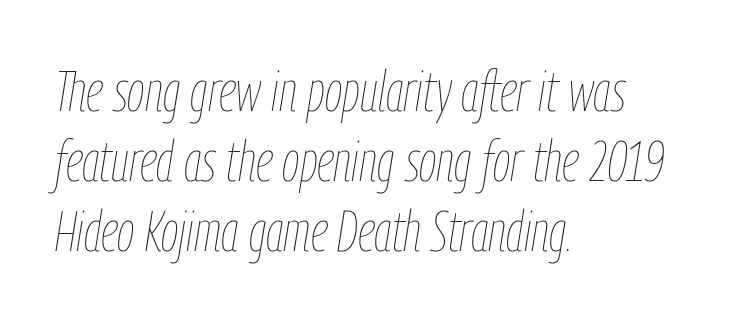
Q: Is the text bold? A: No.
Q: Is the text italic (slanted)? A: Yes, it leans right by about 9 degrees.
Q: Is the text underlined? A: No.
Q: How is the paragraph aligned? A: Left-aligned.
Q: Is the spacing between letters normal or unusually wide? A: Normal.
Q: Width (condensed, normal, or wide)? A: Condensed.
Q: Stroke contrast? A: Low.
Q: x-height? A: Medium.
Q: Monospaced? A: No.
